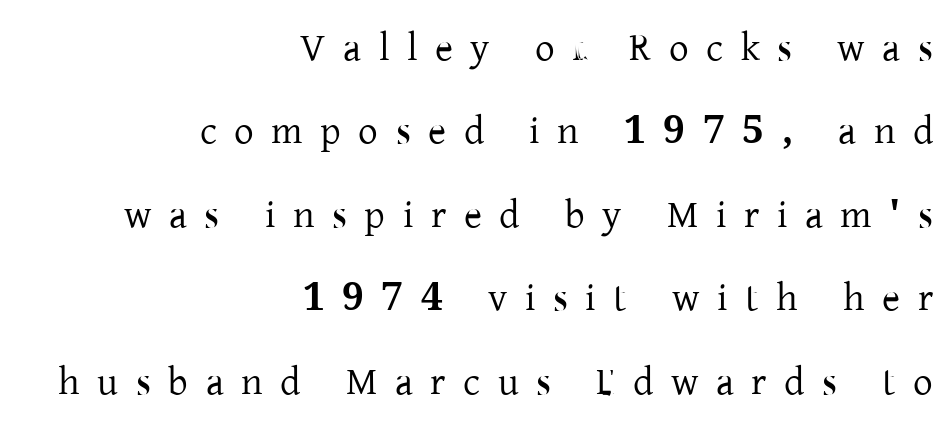
The image shows 39 px serif type, upright; set right-aligned, loose line spacing (2.14x), unusually wide letter spacing (+0.45 em), not underlined; low stroke contrast and a medium x-height.
